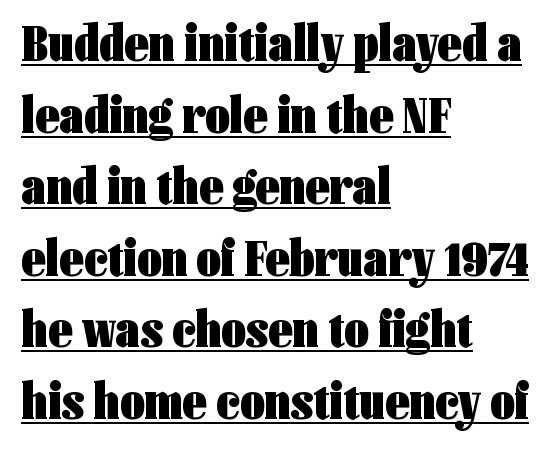
{"serif": "no", "italic": "no", "bold": "yes", "weight": "heavy", "width": "condensed", "stroke_contrast": "low", "x_height": "medium", "monospaced": "no", "underline": "yes", "align": "left", "line_spacing": "normal", "line_spacing_ratio": 1.35, "letter_spacing": "normal", "letter_spacing_em": 0.0, "glyph_px": 53}
